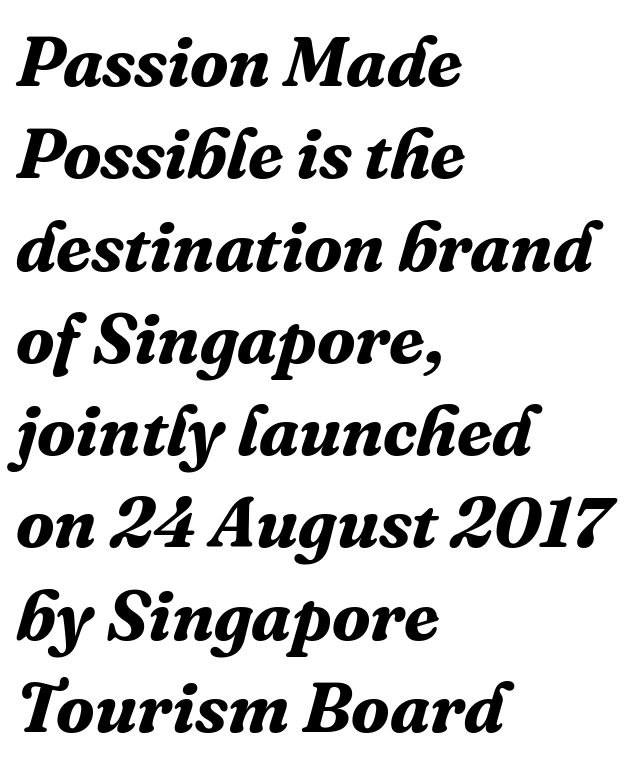
Q: Is the text bold? A: Yes.
Q: Is the text italic (slanted)? A: Yes, it leans right by about 16 degrees.
Q: Is the typeface a serif or a sans-serif typeface? A: Serif.
Q: Is the text underlined? A: No.
Q: How is the paragraph aligned? A: Left-aligned.
Q: Is the spacing between letters normal or unusually wide? A: Normal.
Q: Is the spacing between lines tight, normal or loose? A: Normal.
Q: Width (condensed, normal, or wide)? A: Normal.
Q: Stroke contrast? A: Medium.
Q: x-height? A: Medium.
Q: Monospaced? A: No.
